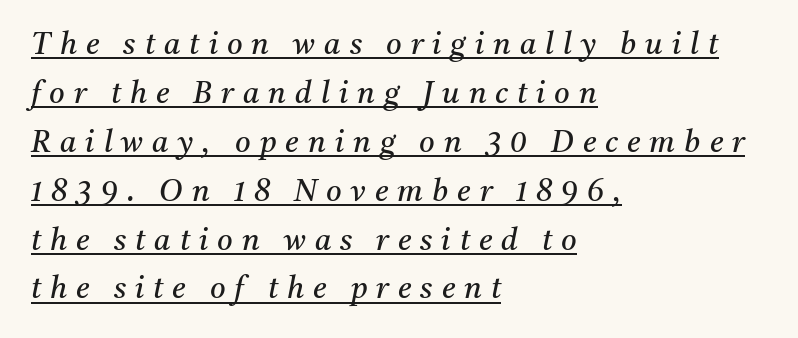
{"serif": "yes", "italic": "yes", "lean": "right", "slant_degrees": 11, "bold": "no", "weight": "regular", "width": "normal", "stroke_contrast": "medium", "x_height": "medium", "monospaced": "no", "underline": "yes", "align": "left", "line_spacing": "normal", "line_spacing_ratio": 1.63, "letter_spacing": "wide", "letter_spacing_em": 0.3, "glyph_px": 30}
